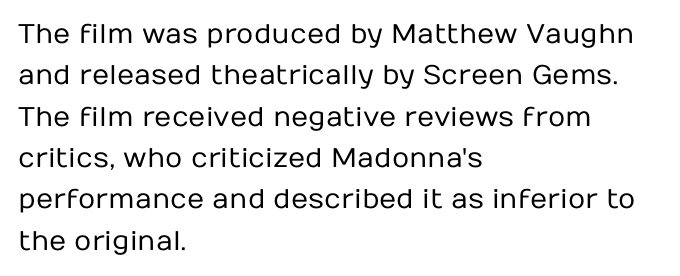
Q: Is the text bold? A: No.
Q: Is the text italic (slanted)? A: No, it is upright.
Q: Is the text underlined? A: No.
Q: How is the paragraph aligned? A: Left-aligned.
Q: Is the spacing between letters normal or unusually wide? A: Normal.
Q: Is the spacing between lines tight, normal or loose? A: Normal.
